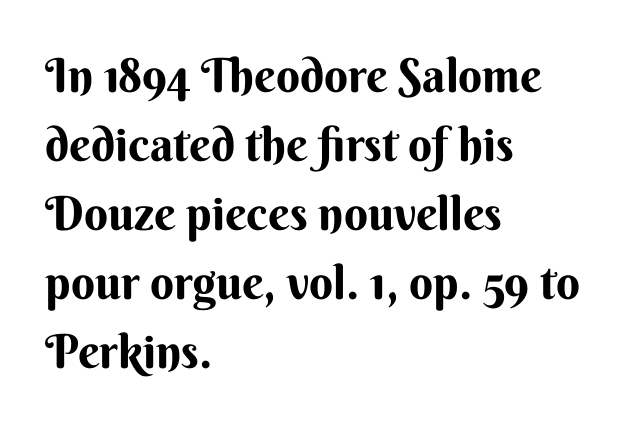
Compared with an ordinary text face, these strokes are far heavier — a full bold. Underlining? Definitely not there. Caption: standard tracking, unaltered. These lines are composed in type without serifs. These lines were composed using upright roman letters. Each letter keeps its own natural width here, so spacing adapts to shape.
